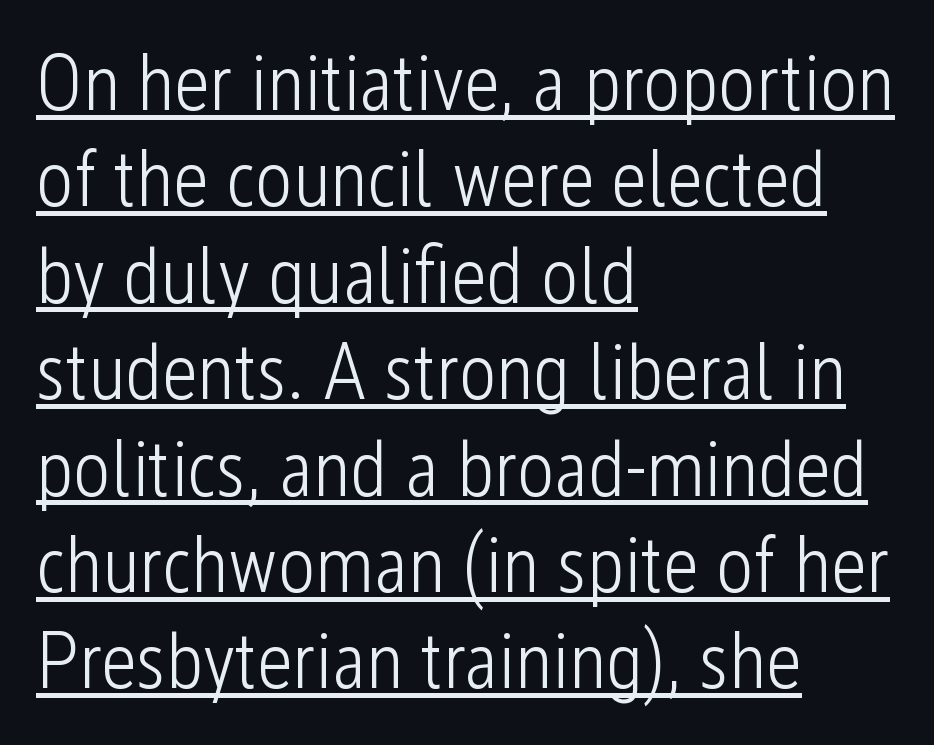
{"serif": "no", "italic": "no", "bold": "no", "weight": "light", "width": "condensed", "stroke_contrast": "low", "x_height": "medium", "monospaced": "no", "underline": "yes", "align": "left", "line_spacing_ratio": 1.22, "letter_spacing": "normal", "letter_spacing_em": 0.0, "glyph_px": 79}
